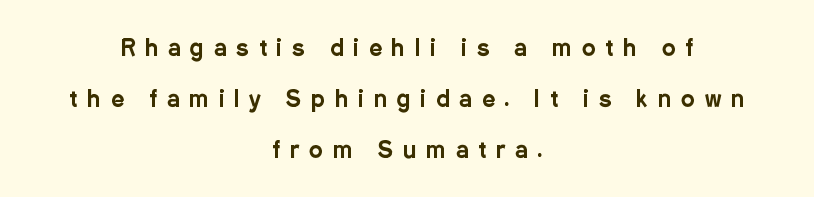
Every character sits straight up, as roman type does. In terms of leading, this rendering errs on the spacious side. Lines of text with bare space underneath. Short and long lines alike share a common midpoint. The letterforms stand isolated, each surrounded by extra space.
